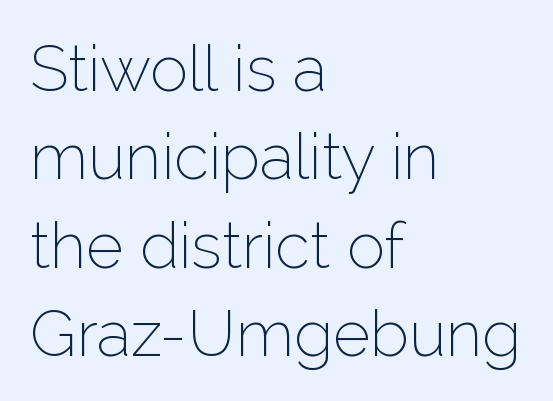
Q: Is the text bold? A: No.
Q: Is the text italic (slanted)? A: No, it is upright.
Q: Is the typeface a serif or a sans-serif typeface? A: Sans-serif.
Q: Is the text underlined? A: No.
Q: How is the paragraph aligned? A: Left-aligned.
Q: Is the spacing between letters normal or unusually wide? A: Normal.
Q: Is the spacing between lines tight, normal or loose? A: Normal.
Q: Width (condensed, normal, or wide)? A: Normal.
Q: Stroke contrast? A: Low.
Q: x-height? A: Medium.
Q: Monospaced? A: No.
